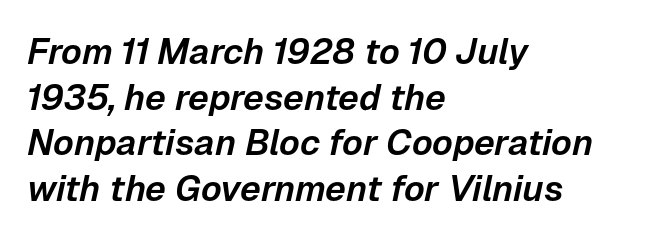
{"italic": "yes", "lean": "right", "slant_degrees": 12, "width": "normal", "stroke_contrast": "low", "x_height": "medium", "monospaced": "no", "underline": "no", "align": "left", "line_spacing": "normal", "line_spacing_ratio": 1.27, "letter_spacing": "normal", "letter_spacing_em": 0.0, "glyph_px": 36}
